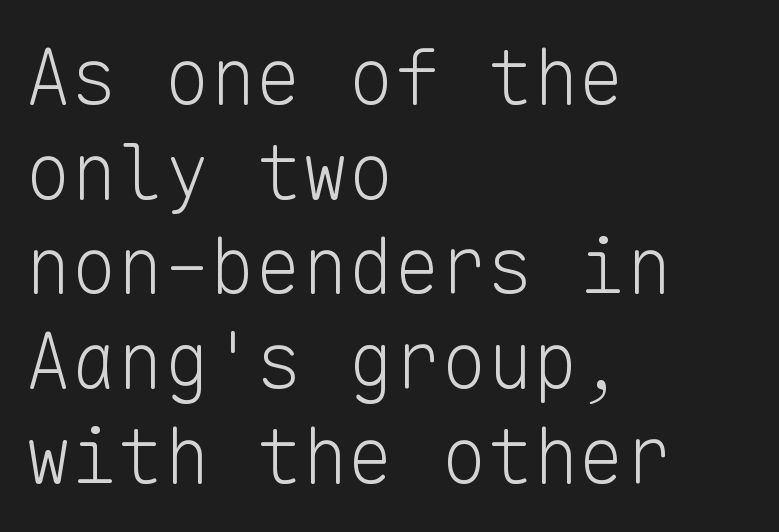
Q: Is the text bold? A: No.
Q: Is the text italic (slanted)? A: No, it is upright.
Q: Is the typeface a serif or a sans-serif typeface? A: Sans-serif.
Q: Is the text underlined? A: No.
Q: How is the paragraph aligned? A: Left-aligned.
Q: Is the spacing between letters normal or unusually wide? A: Normal.
Q: Width (condensed, normal, or wide)? A: Normal.
Q: Stroke contrast? A: Low.
Q: x-height? A: Medium.
Q: Monospaced? A: Yes.
